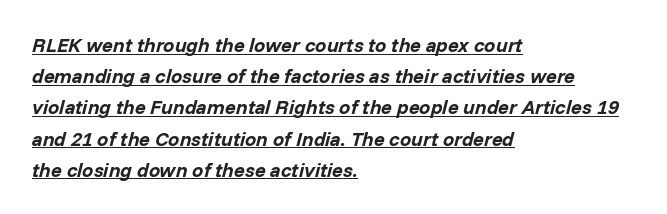
Would a proofreader flag this as italicized? Yes. Each glyph is drawn with heavy, bold strokes. Whoever set this chose a conventional vertical rhythm. The glyphs are accompanied by a horizontal stroke just below them. Honestly, the letter spacing is just normal — you wouldn't notice it.
